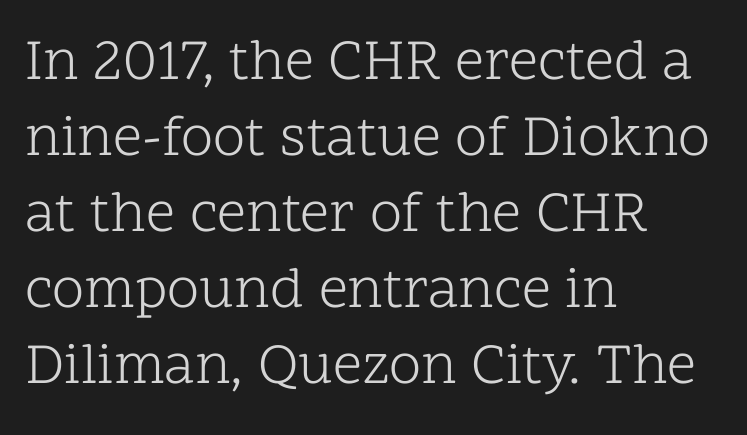
Q: Is the text bold? A: No.
Q: Is the text italic (slanted)? A: No, it is upright.
Q: Is the typeface a serif or a sans-serif typeface? A: Serif.
Q: Is the text underlined? A: No.
Q: How is the paragraph aligned? A: Left-aligned.
Q: Is the spacing between letters normal or unusually wide? A: Normal.
Q: Is the spacing between lines tight, normal or loose? A: Normal.
Q: Width (condensed, normal, or wide)? A: Normal.
Q: Stroke contrast? A: Low.
Q: x-height? A: Medium.
Q: Monospaced? A: No.
